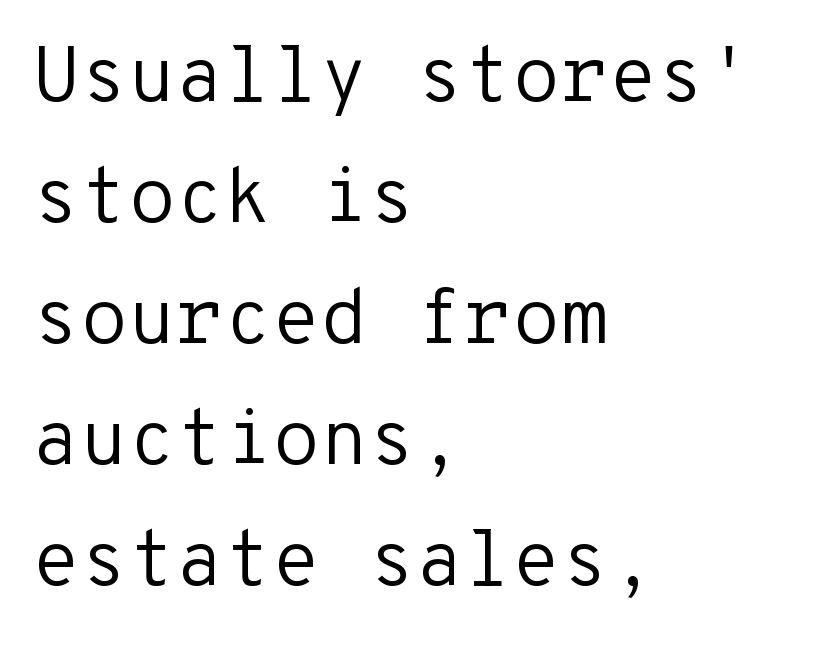
Notice how the passage keeps a crisp vertical edge on the left only. Stroke terminals: plain, sans-serif. No heavy texture on the line: the type isn't bold. In terms of letterspacing, this is plain default setting. Baseline-to-baseline distance is the conventional proportion of letter height. Rule under the text: the space is simply empty.
